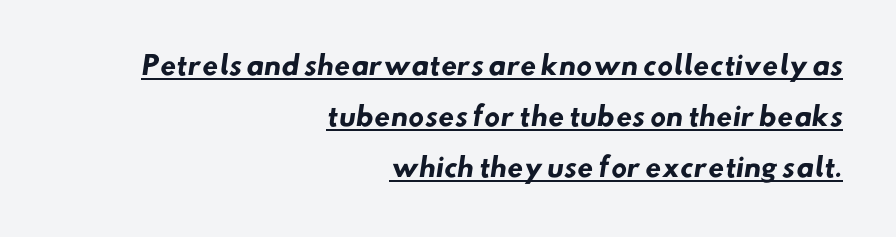
The image shows 26 px bold type; set right-aligned, loose line spacing (1.96x), normal letter spacing, underlined.
